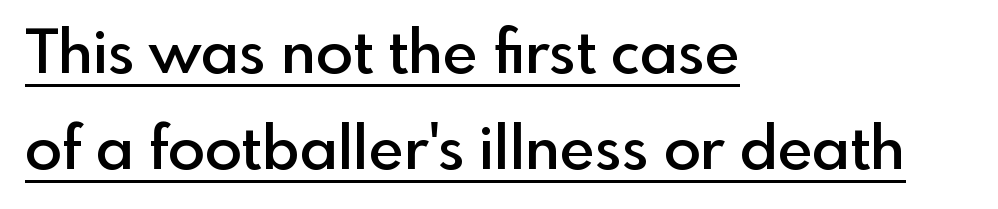
The image shows 61 px semibold sans-serif type, upright; set left-aligned, normal line spacing (1.57x), normal letter spacing, underlined; a small x-height.
